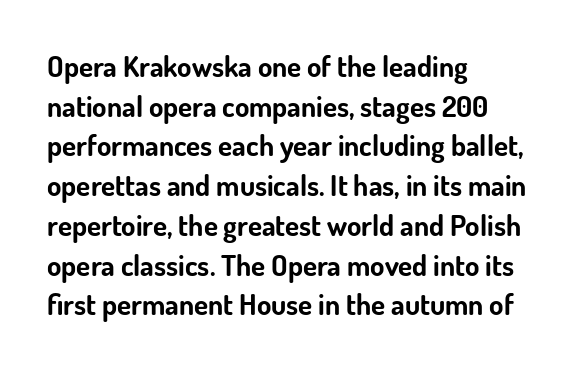
The image shows 29 px bold sans-serif type, upright; set left-aligned, normal line spacing (1.37x), normal letter spacing, not underlined; low stroke contrast and a small x-height.
